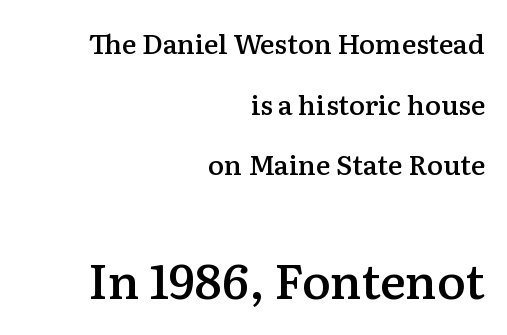
The strip under each line holds only bare page. In terms of posture, this sample is upright. Weight: semibold (demi). The gaps between neighbouring characters are ordinary and unremarkable. This is serif lettering, the kind often seen in printed books.
